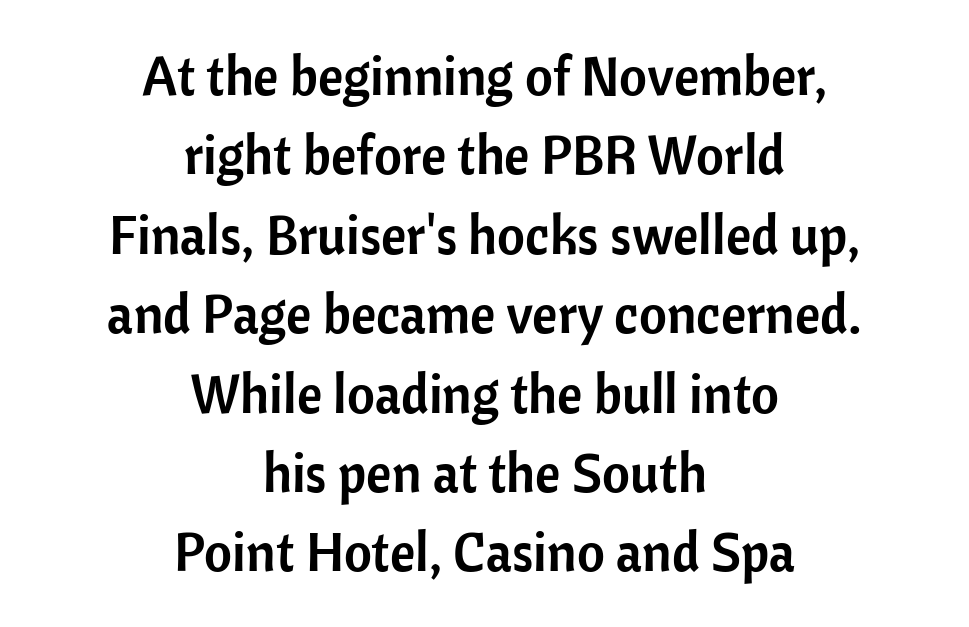
Q: Is the text italic (slanted)? A: No, it is upright.
Q: Is the typeface a serif or a sans-serif typeface? A: Sans-serif.
Q: Is the text underlined? A: No.
Q: How is the paragraph aligned? A: Centered.
Q: Is the spacing between letters normal or unusually wide? A: Normal.
Q: Is the spacing between lines tight, normal or loose? A: Normal.
Q: Width (condensed, normal, or wide)? A: Normal.
Q: Stroke contrast? A: Low.
Q: x-height? A: Medium.
Q: Monospaced? A: No.
